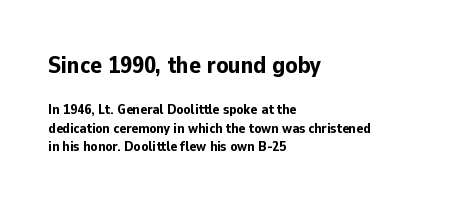
{"italic": "no", "bold": "yes", "underline": "no", "align": "left", "line_spacing": "normal", "line_spacing_ratio": 1.33, "letter_spacing": "normal", "letter_spacing_em": 0.0, "larger_block": "first", "size_ratio": 1.71, "glyph_px": 24}
